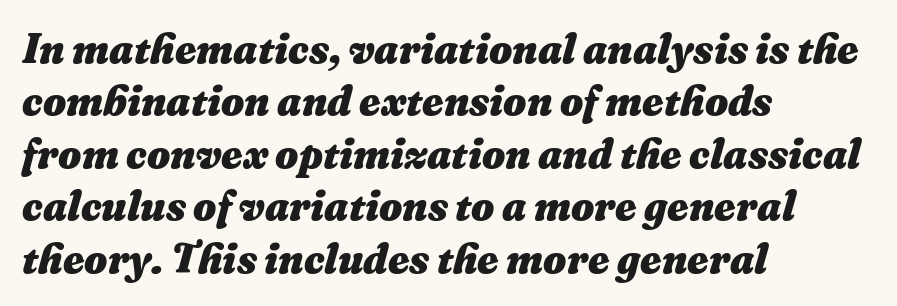
{"italic": "yes", "lean": "right", "slant_degrees": 16, "bold": "yes", "weight": "heavy", "width": "normal", "stroke_contrast": "medium", "x_height": "medium", "monospaced": "no", "underline": "no", "align": "left", "line_spacing": "normal", "line_spacing_ratio": 1.28, "letter_spacing": "normal", "letter_spacing_em": 0.0, "glyph_px": 41}
